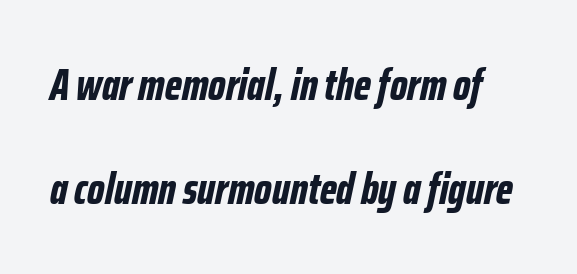
The image shows 44 px bold, condensed type, italic (leaning right); set loose line spacing (2.36x), normal letter spacing, not underlined; low stroke contrast and a medium x-height.
